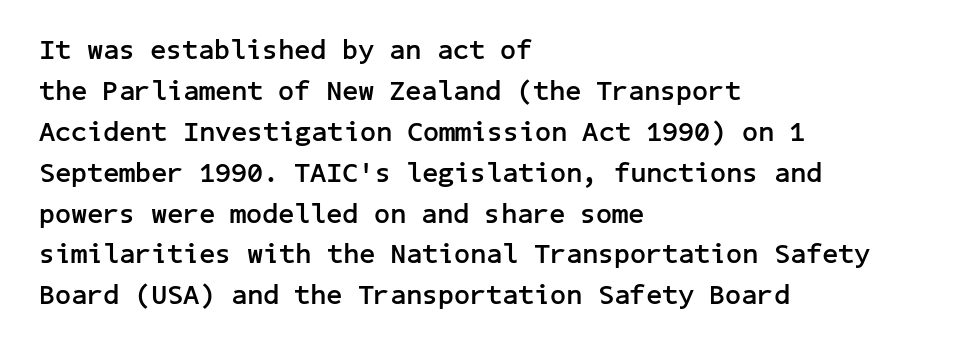
Q: Is the text bold? A: Yes.
Q: Is the text italic (slanted)? A: No, it is upright.
Q: Is the typeface a serif or a sans-serif typeface? A: Sans-serif.
Q: Is the text underlined? A: No.
Q: How is the paragraph aligned? A: Left-aligned.
Q: Is the spacing between letters normal or unusually wide? A: Normal.
Q: Is the spacing between lines tight, normal or loose? A: Normal.
Q: Width (condensed, normal, or wide)? A: Normal.
Q: Stroke contrast? A: Low.
Q: x-height? A: Medium.
